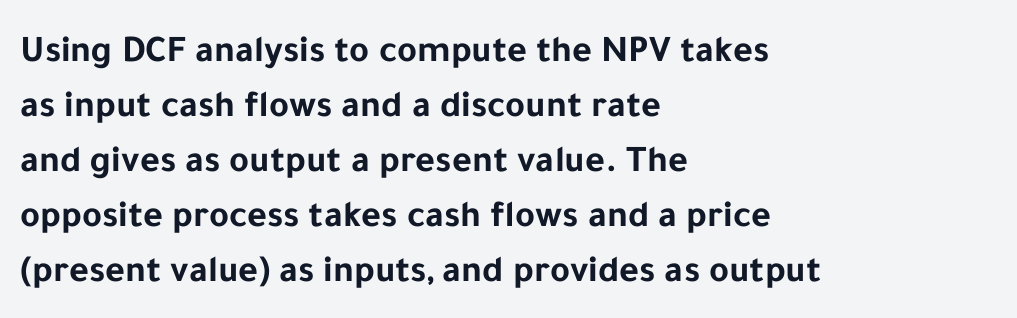
Q: Is the text bold? A: Yes.
Q: Is the text italic (slanted)? A: No, it is upright.
Q: Is the typeface a serif or a sans-serif typeface? A: Sans-serif.
Q: Is the text underlined? A: No.
Q: How is the paragraph aligned? A: Left-aligned.
Q: Is the spacing between letters normal or unusually wide? A: Normal.
Q: Is the spacing between lines tight, normal or loose? A: Normal.
Q: Width (condensed, normal, or wide)? A: Normal.
Q: Stroke contrast? A: Low.
Q: x-height? A: Medium.
Q: Monospaced? A: No.
